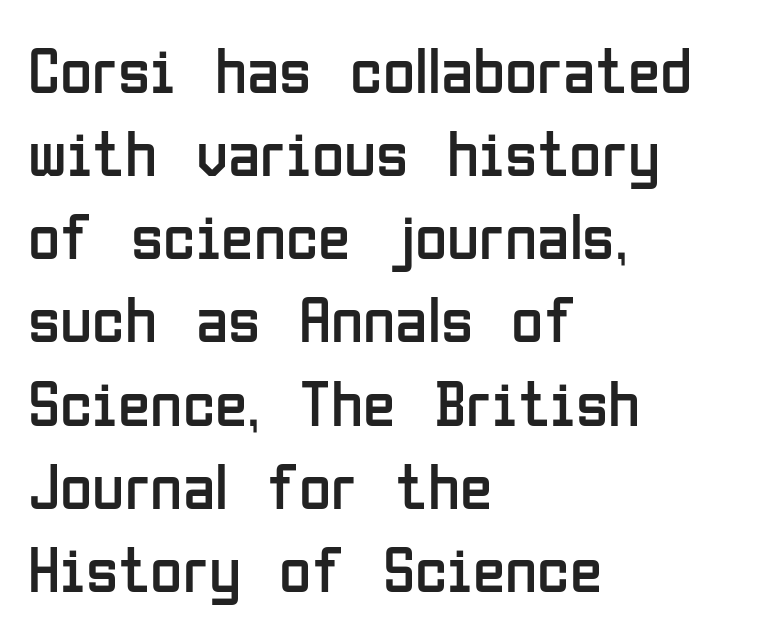
Q: Is the text bold? A: No.
Q: Is the text italic (slanted)? A: No, it is upright.
Q: Is the typeface a serif or a sans-serif typeface? A: Sans-serif.
Q: Is the text underlined? A: No.
Q: How is the paragraph aligned? A: Left-aligned.
Q: Is the spacing between letters normal or unusually wide? A: Normal.
Q: Is the spacing between lines tight, normal or loose? A: Normal.
Q: Width (condensed, normal, or wide)? A: Condensed.
Q: Stroke contrast? A: Low.
Q: x-height? A: Medium.
Q: Monospaced? A: No.
